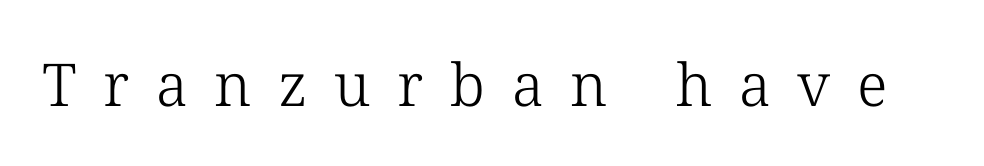
The image shows 59 px light serif type, upright; set unusually wide letter spacing (+0.45 em), not underlined; low stroke contrast and a medium x-height.
